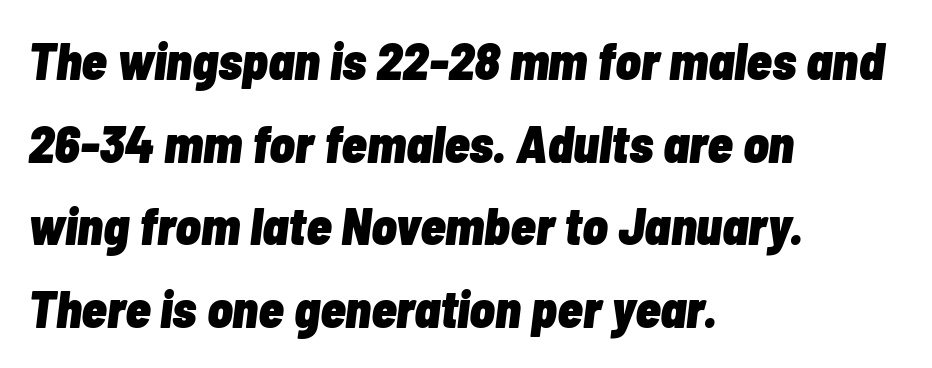
{"italic": "yes", "lean": "right", "slant_degrees": 7, "bold": "yes", "weight": "heavy", "width": "condensed", "stroke_contrast": "low", "x_height": "medium", "monospaced": "no", "underline": "no", "align": "left", "line_spacing": "normal", "line_spacing_ratio": 1.59, "letter_spacing": "normal", "letter_spacing_em": 0.0, "glyph_px": 52}
